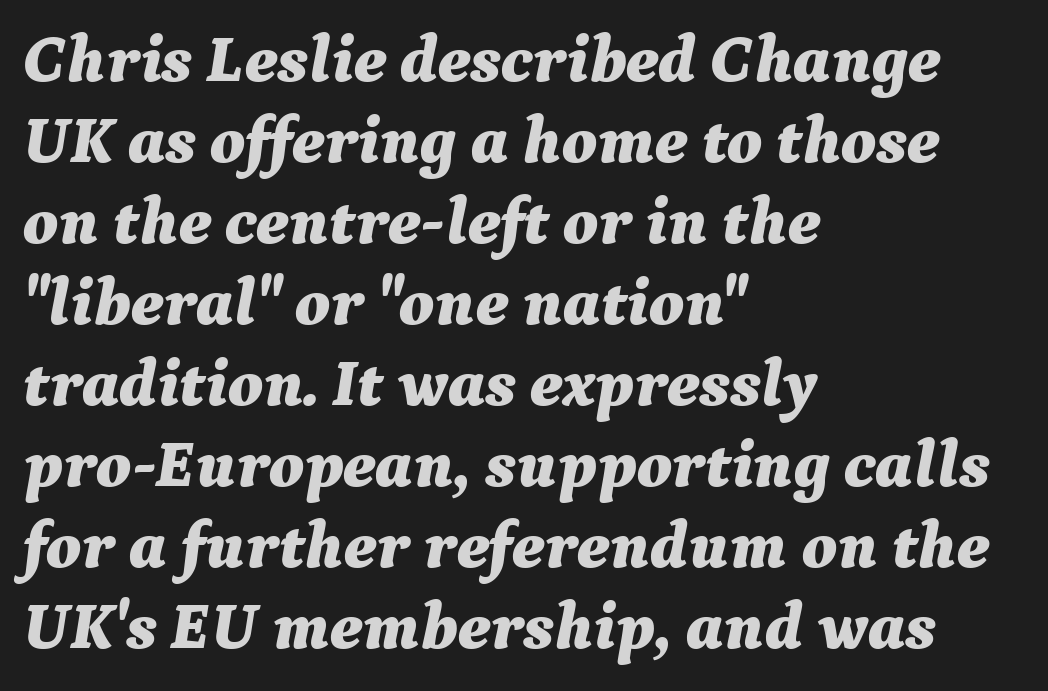
{"italic": "yes", "lean": "right", "slant_degrees": 9, "bold": "yes", "weight": "bold", "width": "normal", "stroke_contrast": "medium", "x_height": "medium", "monospaced": "no", "underline": "no", "align": "left", "line_spacing_ratio": 1.21, "letter_spacing": "normal", "letter_spacing_em": 0.0, "glyph_px": 67}
